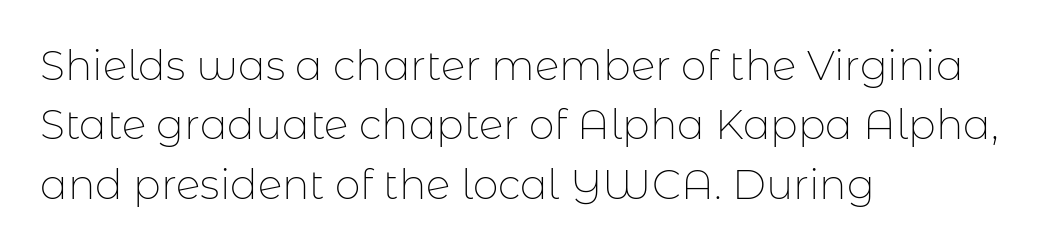
The image shows 41 px thin sans-serif type, upright; set left-aligned, normal line spacing (1.45x), normal letter spacing, not underlined; low stroke contrast and a medium x-height.
